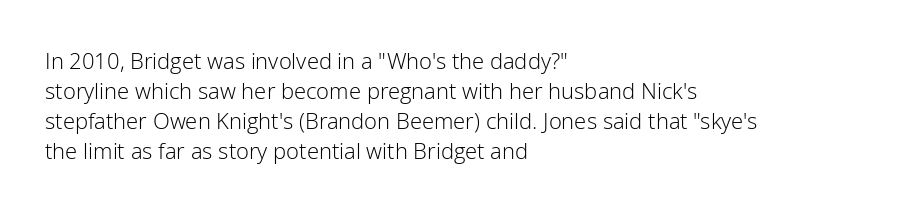
{"italic": "no", "bold": "no", "underline": "no", "align": "left", "line_spacing": "normal", "line_spacing_ratio": 1.36, "letter_spacing": "normal", "letter_spacing_em": 0.0, "glyph_px": 22}
